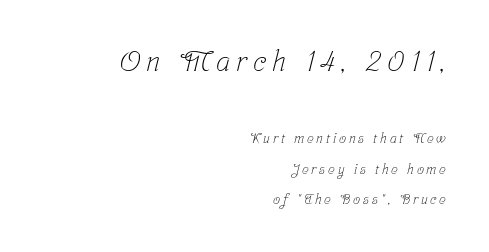
Q: Is the text bold? A: No.
Q: Is the typeface a serif or a sans-serif typeface? A: Serif.
Q: Is the text underlined? A: No.
Q: How is the paragraph aligned? A: Right-aligned.
Q: Is the spacing between letters normal or unusually wide? A: Unusually wide.
Q: Is the spacing between lines tight, normal or loose? A: Loose.
Q: Which block of text is set in a larger size, the first (top) or the second (bottom)? A: The first (top) one.
Q: Width (condensed, normal, or wide)? A: Condensed.
Q: Stroke contrast? A: Low.
Q: x-height? A: Medium.
Q: Monospaced? A: No.
